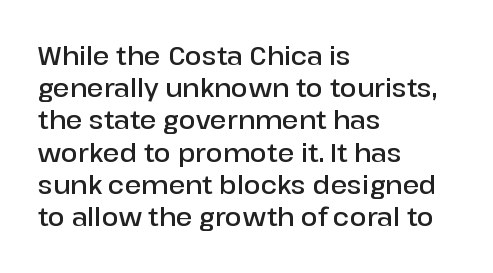
Typesetter's note: demi weight, one step under bold. What's the leading like? Ordinary, nothing unusual. Observe the ordinary spacing: letters are neighbours, not strangers. Anything drawn beneath the words? Only blank space.
